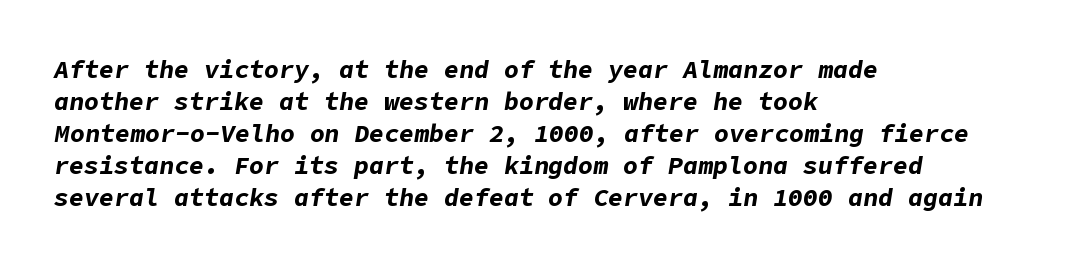
In CSS terms this would be text-align: left. A clean baseline with only descenders dipping below it. The axis of the letterforms is tilted away from vertical. The typesetting leans heavy: a genuine bold.
